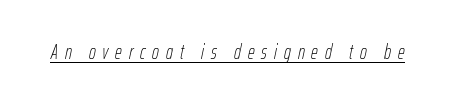
The image shows 21 px text type, italic (leaning right); set unusually wide letter spacing (+0.33 em), underlined.
